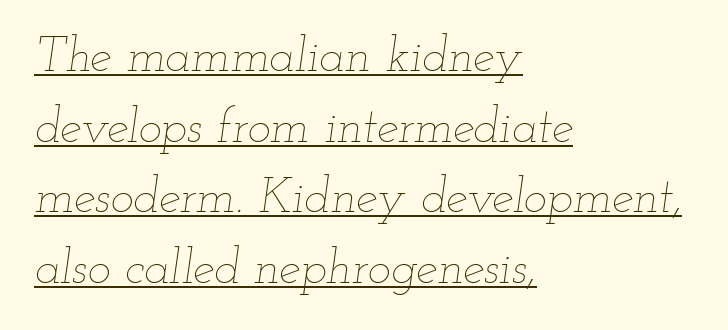
{"italic": "yes", "lean": "right", "slant_degrees": 12, "bold": "no", "weight": "thin", "width": "wide", "stroke_contrast": "low", "x_height": "small", "monospaced": "no", "underline": "yes", "align": "left", "line_spacing": "normal", "line_spacing_ratio": 1.44, "letter_spacing": "normal", "letter_spacing_em": 0.0, "glyph_px": 49}
